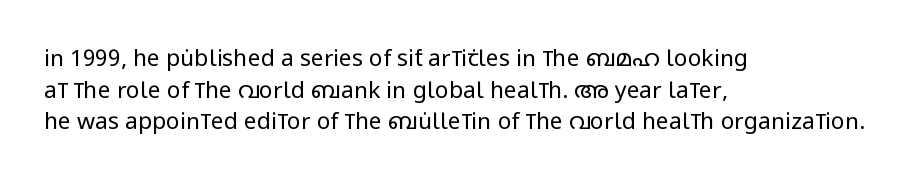
{"italic": "no", "bold": "no", "underline": "no", "align": "left", "line_spacing": "normal", "line_spacing_ratio": 1.38, "letter_spacing": "normal", "letter_spacing_em": 0.0, "glyph_px": 23}
